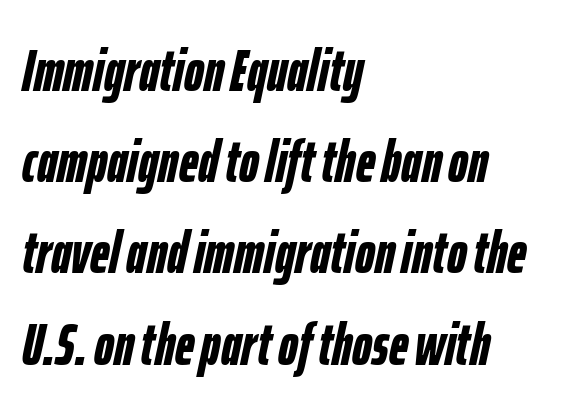
{"italic": "yes", "lean": "right", "slant_degrees": 12, "bold": "yes", "weight": "semibold", "width": "condensed", "stroke_contrast": "low", "x_height": "medium", "monospaced": "no", "underline": "no", "align": "left", "line_spacing": "normal", "line_spacing_ratio": 1.52, "letter_spacing": "normal", "letter_spacing_em": 0.0, "glyph_px": 60}
